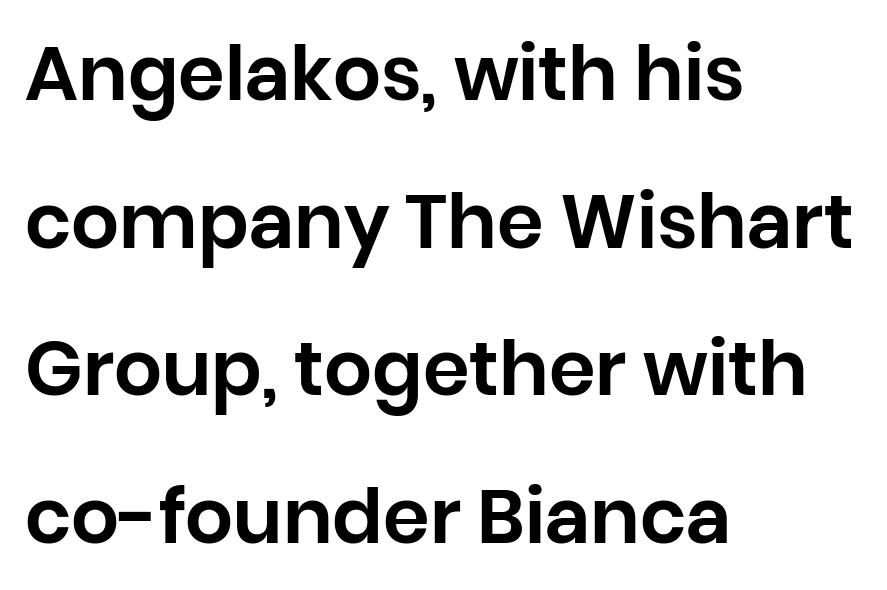
{"serif": "no", "italic": "no", "width": "normal", "stroke_contrast": "low", "x_height": "large", "monospaced": "no", "underline": "no", "align": "left", "line_spacing": "loose", "line_spacing_ratio": 1.97, "letter_spacing": "normal", "letter_spacing_em": 0.0, "glyph_px": 75}
